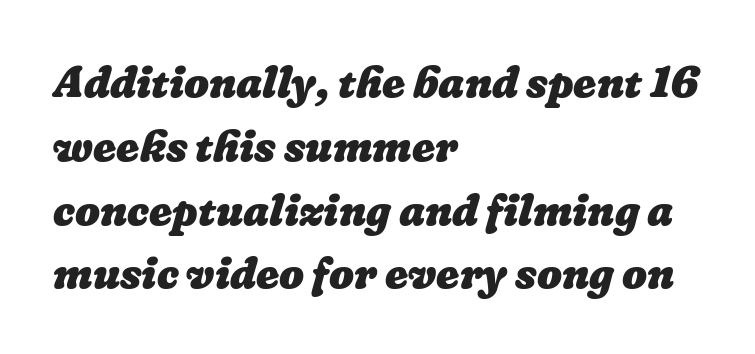
Does the leading feel generous? No, just average. The font is running at its bold setting. This sample uses plain, unmodified letter spacing. The lines are quadded left. These lines are rendered in a variable-pitch font. The space beneath each line is pristine and unruled.
